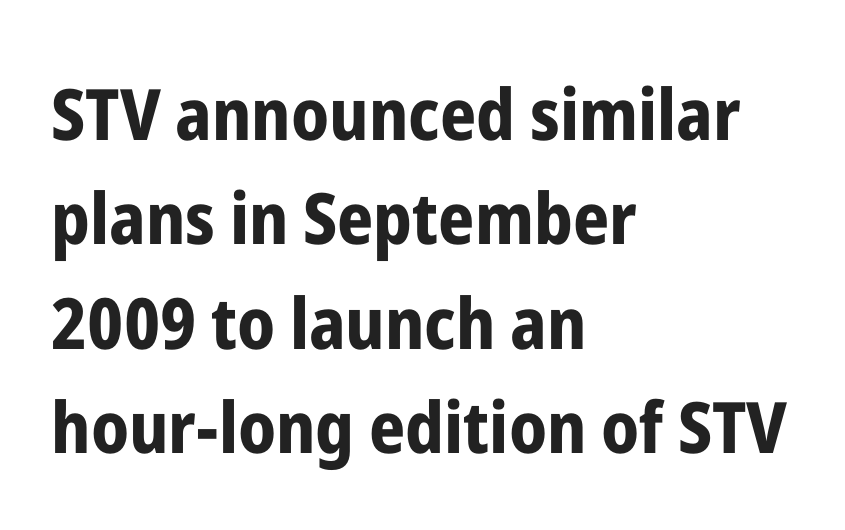
The image shows 71 px bold, condensed sans-serif type, upright; set left-aligned, normal line spacing (1.47x), normal letter spacing, not underlined; low stroke contrast and a medium x-height.
